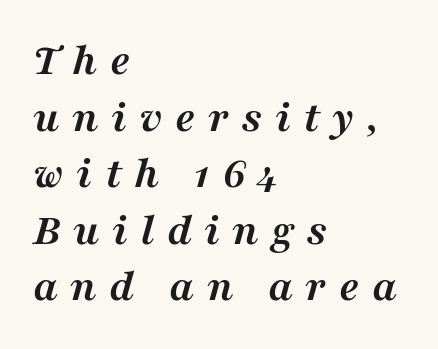
The image shows 46 px semibold serif type, italic (leaning right); set left-aligned, line spacing 1.23x, unusually wide letter spacing (+0.27 em), not underlined; medium stroke contrast and a medium x-height.
